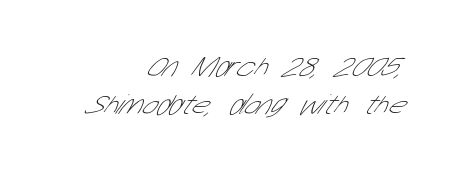
Q: Is the text bold? A: No.
Q: Is the typeface a serif or a sans-serif typeface? A: Sans-serif.
Q: Is the text underlined? A: No.
Q: How is the paragraph aligned? A: Right-aligned.
Q: Is the spacing between letters normal or unusually wide? A: Normal.
Q: Is the spacing between lines tight, normal or loose? A: Normal.
Q: Width (condensed, normal, or wide)? A: Condensed.
Q: Stroke contrast? A: Low.
Q: x-height? A: Medium.
Q: Monospaced? A: No.
